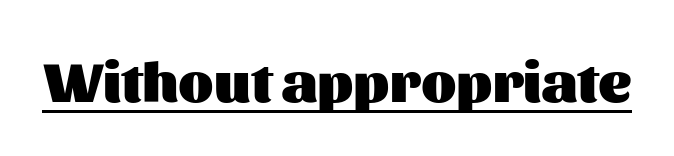
Q: Is the text bold? A: Yes.
Q: Is the text italic (slanted)? A: No, it is upright.
Q: Is the typeface a serif or a sans-serif typeface? A: Sans-serif.
Q: Is the text underlined? A: Yes.
Q: Is the spacing between letters normal or unusually wide? A: Normal.
Q: Width (condensed, normal, or wide)? A: Normal.
Q: Stroke contrast? A: Medium.
Q: x-height? A: Medium.
Q: Monospaced? A: No.
